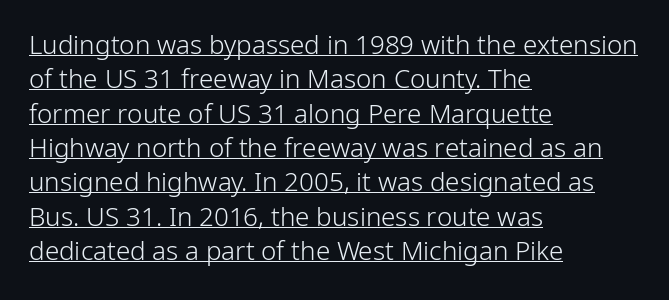
Q: Is the text bold? A: No.
Q: Is the text italic (slanted)? A: No, it is upright.
Q: Is the text underlined? A: Yes.
Q: How is the paragraph aligned? A: Left-aligned.
Q: Is the spacing between letters normal or unusually wide? A: Normal.
Q: Is the spacing between lines tight, normal or loose? A: Normal.
